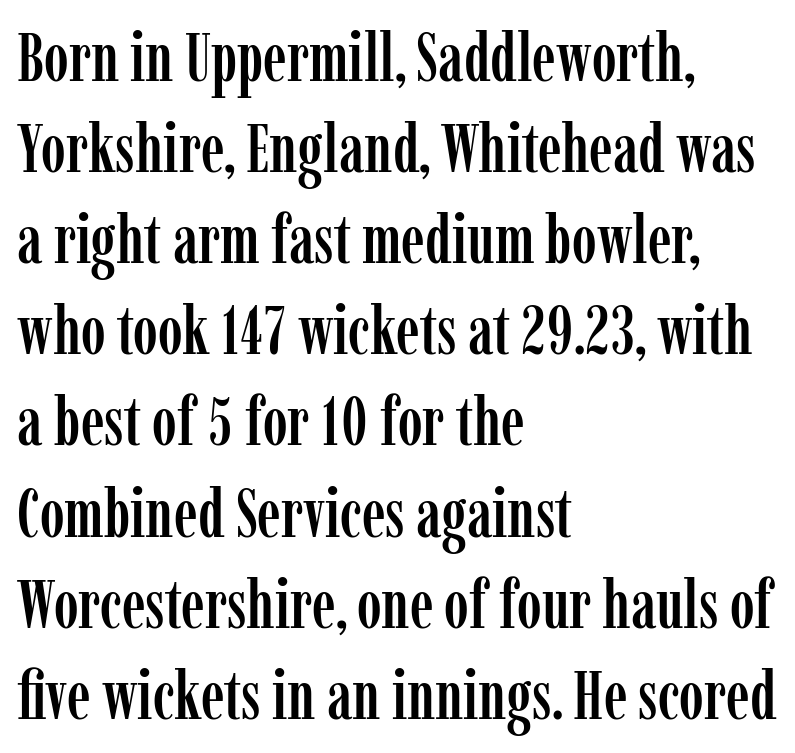
Q: Is the text italic (slanted)? A: No, it is upright.
Q: Is the typeface a serif or a sans-serif typeface? A: Serif.
Q: Is the text underlined? A: No.
Q: How is the paragraph aligned? A: Left-aligned.
Q: Is the spacing between letters normal or unusually wide? A: Normal.
Q: Is the spacing between lines tight, normal or loose? A: Normal.
Q: Width (condensed, normal, or wide)? A: Condensed.
Q: Stroke contrast? A: Low.
Q: x-height? A: Medium.
Q: Monospaced? A: No.
